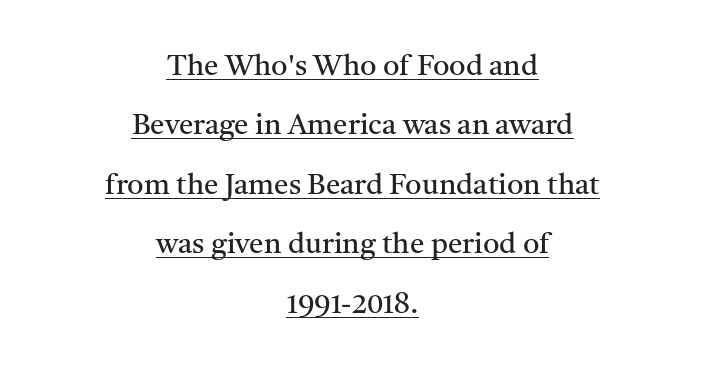
The image shows 29 px regular-weight serif type, upright; set centered, loose line spacing (2.05x), normal letter spacing, underlined; medium stroke contrast and a medium x-height.
